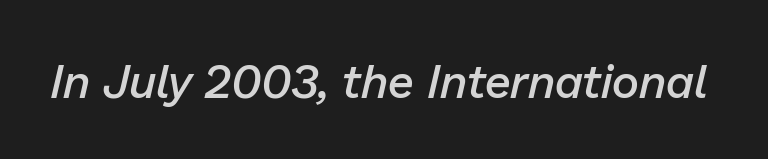
The image shows 47 px semibold type, italic (leaning right); set normal letter spacing, not underlined; low stroke contrast and a medium x-height.
